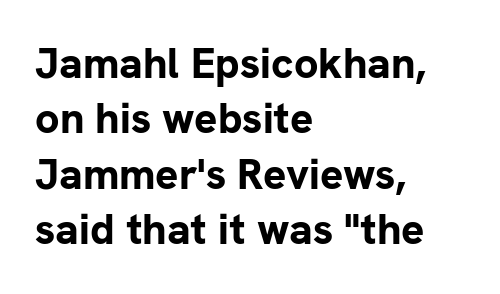
These lines carry a lot of weight — the face is fully bold. A sans-serif font was chosen for this passage. The rag falls on the right side of this text block. Compared with typical paragraphs, the rows here are spaced about the same. Style check: upright.
